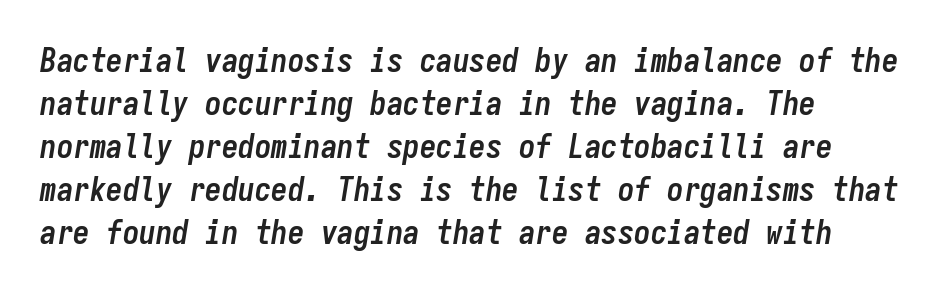
The image shows 33 px semibold, condensed type, italic (leaning right), monospaced; set left-aligned, normal line spacing (1.3x), normal letter spacing, not underlined; low stroke contrast and a medium x-height.
